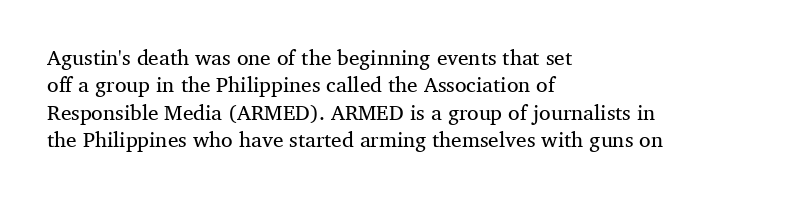
Reading down the block, your eye returns to a fixed left position each line. The weight tops out at a normal text grade. Interline gaps are of average width in this sample. The letters sit at their default tracking, neither squeezed nor spread.
